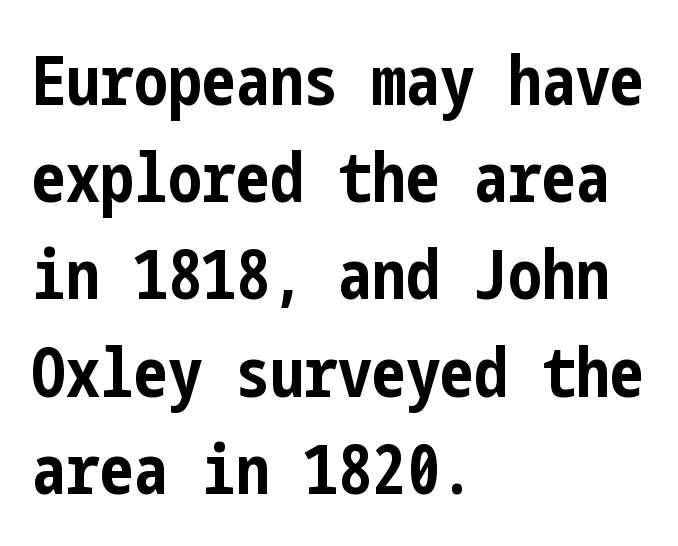
The image shows 68 px bold, condensed sans-serif type, upright; set left-aligned, normal line spacing (1.43x), normal letter spacing, not underlined; low stroke contrast and a medium x-height.
